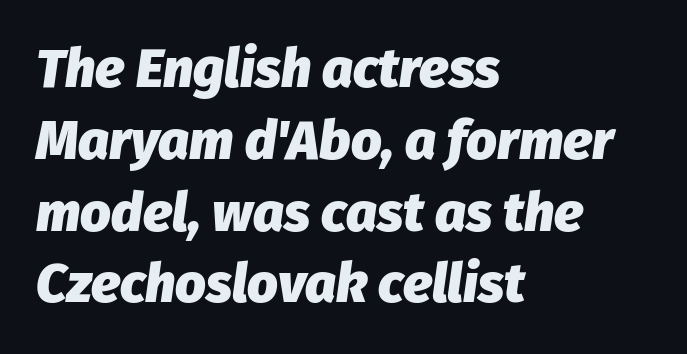
{"italic": "yes", "lean": "right", "slant_degrees": 8, "bold": "yes", "weight": "heavy", "width": "normal", "stroke_contrast": "low", "x_height": "medium", "monospaced": "no", "underline": "no", "align": "left", "line_spacing": "normal", "line_spacing_ratio": 1.33, "letter_spacing": "normal", "letter_spacing_em": 0.0, "glyph_px": 54}
